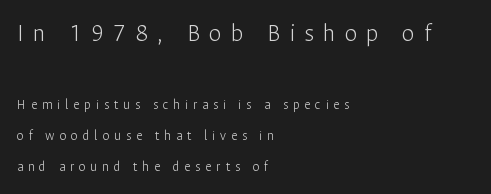
Q: Is the text bold? A: No.
Q: Is the text italic (slanted)? A: No, it is upright.
Q: Is the text underlined? A: No.
Q: How is the paragraph aligned? A: Left-aligned.
Q: Is the spacing between letters normal or unusually wide? A: Unusually wide.
Q: Is the spacing between lines tight, normal or loose? A: Loose.
Q: Which block of text is set in a larger size, the first (top) or the second (bottom)? A: The first (top) one.
